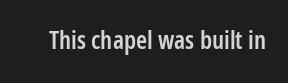
{"italic": "no", "bold": "semi", "underline": "no", "letter_spacing": "normal", "letter_spacing_em": 0.0, "glyph_px": 25}
